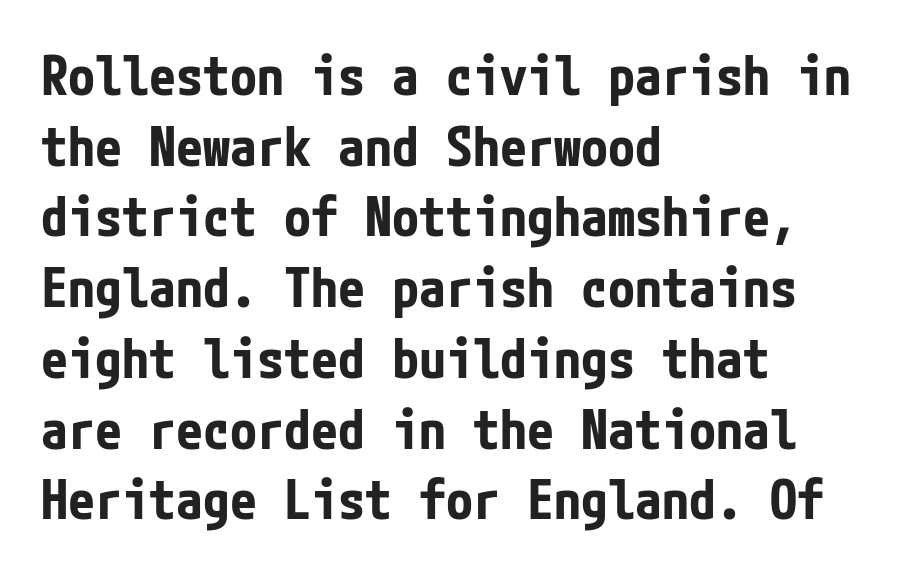
The image shows 54 px bold, condensed sans-serif type, upright; set left-aligned, normal line spacing (1.31x), normal letter spacing, not underlined; low stroke contrast and a medium x-height.
